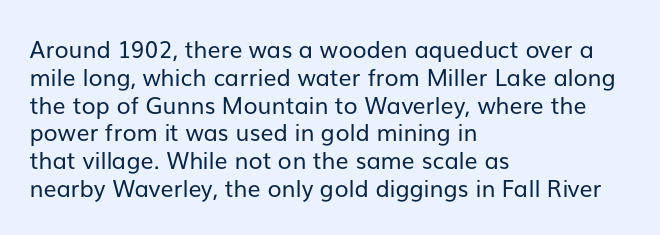
Italic: no, the glyphs are upright roman. Typeset ragged right — the left edge is the straight one. The gaps between neighbouring characters are ordinary and unremarkable. No letter is thick-stroked: the sample isn't bold. Lines of text with bare space underneath.
